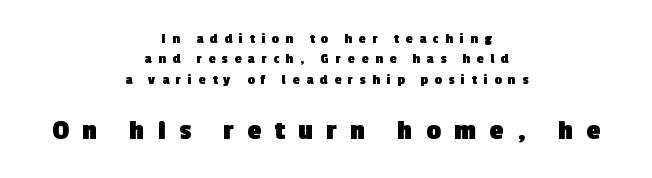
{"serif": "no", "bold": "yes", "weight": "heavy", "width": "normal", "x_height": "medium", "monospaced": "no", "underline": "no", "align": "center", "line_spacing": "normal", "line_spacing_ratio": 1.46, "letter_spacing": "wide", "letter_spacing_em": 0.48, "larger_block": "second", "size_ratio": 2.0, "glyph_px": 28}
